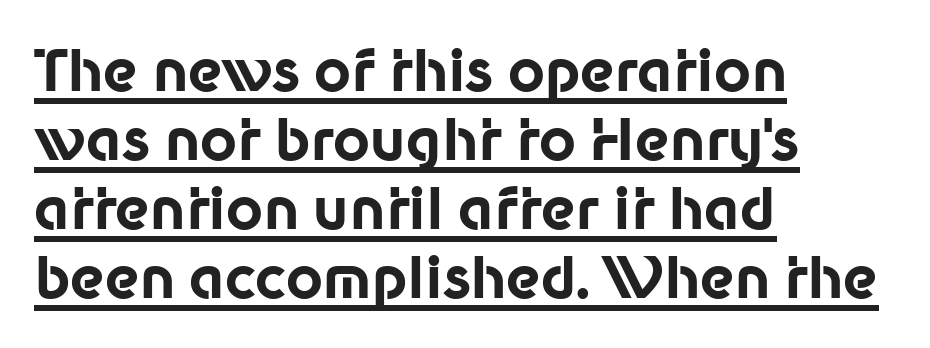
{"serif": "no", "italic": "no", "bold": "yes", "weight": "bold", "width": "normal", "stroke_contrast": "low", "x_height": "medium", "monospaced": "no", "underline": "yes", "align": "left", "line_spacing_ratio": 1.21, "letter_spacing": "normal", "letter_spacing_em": 0.0, "glyph_px": 57}
